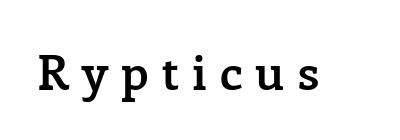
The image shows 49 px semibold serif type, upright; set unusually wide letter spacing (+0.27 em), not underlined; low stroke contrast and a medium x-height.
